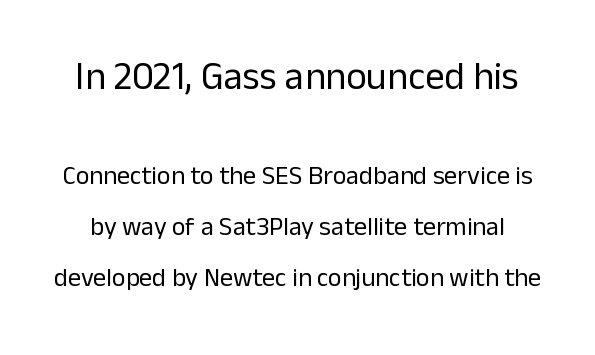
Q: Is the text bold? A: No.
Q: Is the text italic (slanted)? A: No, it is upright.
Q: Is the typeface a serif or a sans-serif typeface? A: Sans-serif.
Q: Is the text underlined? A: No.
Q: Is the spacing between letters normal or unusually wide? A: Normal.
Q: Is the spacing between lines tight, normal or loose? A: Loose.
Q: Which block of text is set in a larger size, the first (top) or the second (bottom)? A: The first (top) one.
Q: Width (condensed, normal, or wide)? A: Normal.
Q: Stroke contrast? A: Low.
Q: x-height? A: Medium.
Q: Monospaced? A: No.
